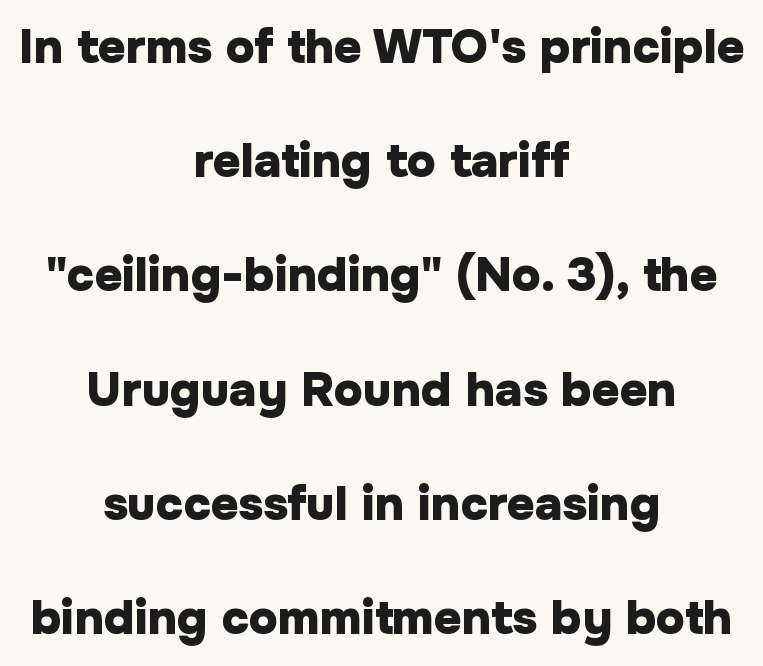
The image shows 48 px heavy sans-serif type, upright; set centered, loose line spacing (2.38x), normal letter spacing, not underlined; low stroke contrast and a medium x-height.
